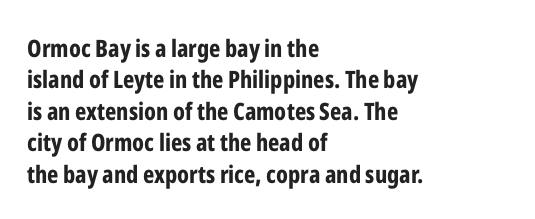
The image shows 24 px bold type, upright; set left-aligned, normal line spacing (1.31x), normal letter spacing, not underlined.
